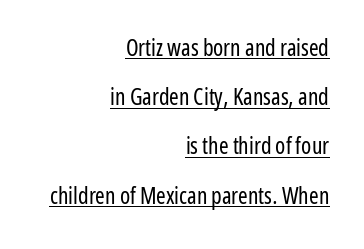
Q: Is the text bold? A: No.
Q: Is the text italic (slanted)? A: No, it is upright.
Q: Is the text underlined? A: Yes.
Q: How is the paragraph aligned? A: Right-aligned.
Q: Is the spacing between letters normal or unusually wide? A: Normal.
Q: Is the spacing between lines tight, normal or loose? A: Loose.
